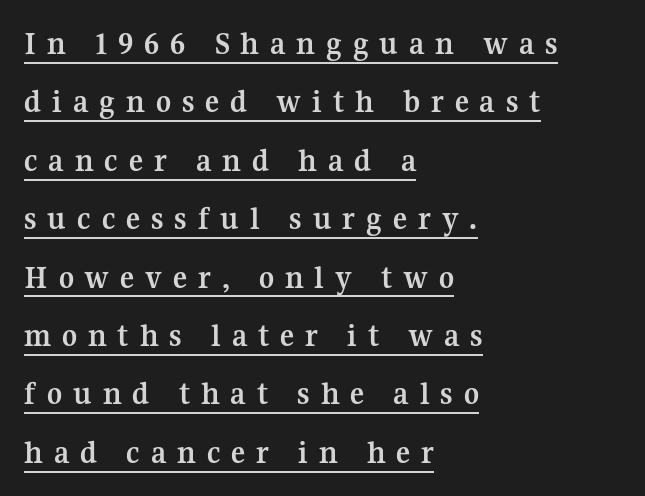
The image shows 33 px semibold serif type, upright; set left-aligned, line spacing 1.77x, unusually wide letter spacing (+0.33 em), underlined; medium stroke contrast and a medium x-height.
